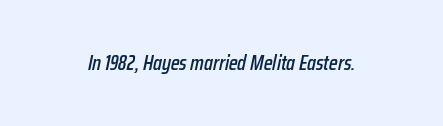
Q: Is the text italic (slanted)? A: Yes, it leans right by about 12 degrees.
Q: Is the text underlined? A: No.
Q: Is the spacing between letters normal or unusually wide? A: Normal.
